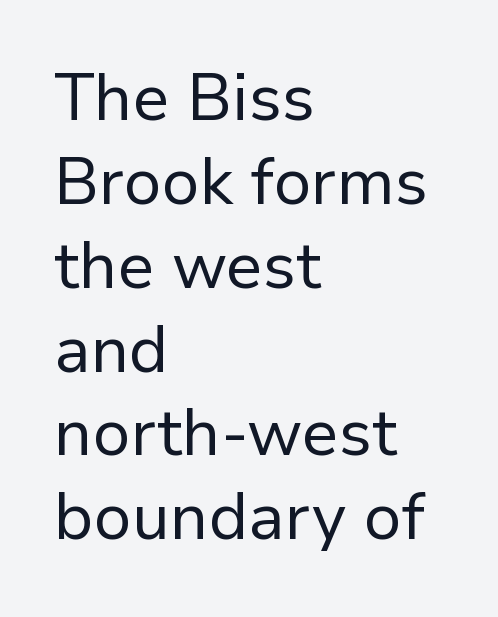
Q: Is the text bold? A: No.
Q: Is the text italic (slanted)? A: No, it is upright.
Q: Is the typeface a serif or a sans-serif typeface? A: Sans-serif.
Q: Is the text underlined? A: No.
Q: How is the paragraph aligned? A: Left-aligned.
Q: Is the spacing between letters normal or unusually wide? A: Normal.
Q: Is the spacing between lines tight, normal or loose? A: Normal.
Q: Width (condensed, normal, or wide)? A: Normal.
Q: Stroke contrast? A: Low.
Q: x-height? A: Medium.
Q: Monospaced? A: No.
